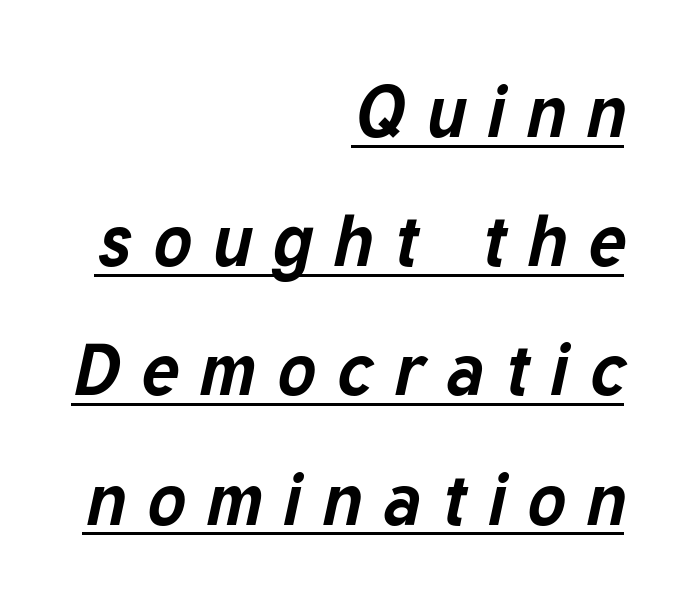
The image shows 73 px bold type, italic (leaning right); set right-aligned, line spacing 1.77x, unusually wide letter spacing (+0.28 em), underlined; low stroke contrast and a medium x-height.
